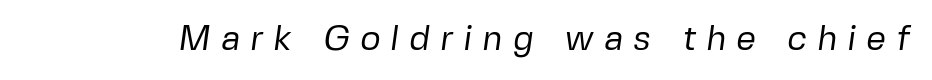
The rendering uses natural spacing where letterforms have individual widths. Descender tails drop into unmarked territory. Each letter's strokes conclude bluntly, with no projecting serifs. Loose tracking; the words dissolve into strings of separated letters. Vertical stems look standard width or narrower in stroke.
